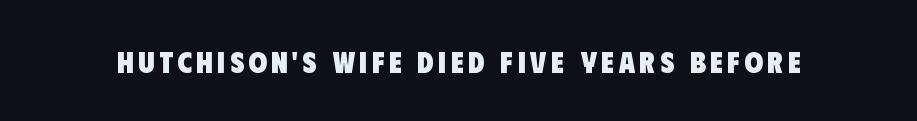
Q: Is the text bold? A: Yes.
Q: Is the typeface a serif or a sans-serif typeface? A: Sans-serif.
Q: Is the text underlined? A: No.
Q: Width (condensed, normal, or wide)? A: Condensed.
Q: Stroke contrast? A: Low.
Q: x-height? A: Large.
Q: Monospaced? A: No.
